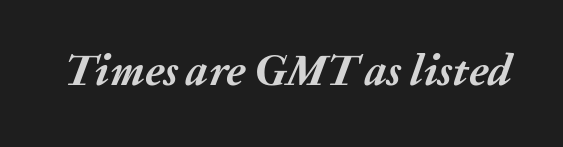
Think of a printed novel: that variable character pitch is what you see here. Quick note: underline off. Pretty heavy lettering here — definitely bold. Does the lettering tilt? It does — this is italic.
